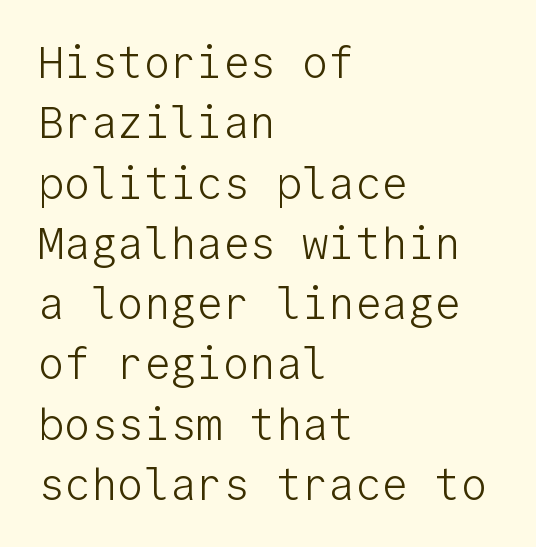
{"serif": "no", "italic": "no", "bold": "no", "weight": "light", "width": "normal", "stroke_contrast": "low", "x_height": "medium", "monospaced": "yes", "underline": "no", "align": "left", "line_spacing": "normal", "line_spacing_ratio": 1.37, "letter_spacing": "normal", "letter_spacing_em": 0.0, "glyph_px": 44}
